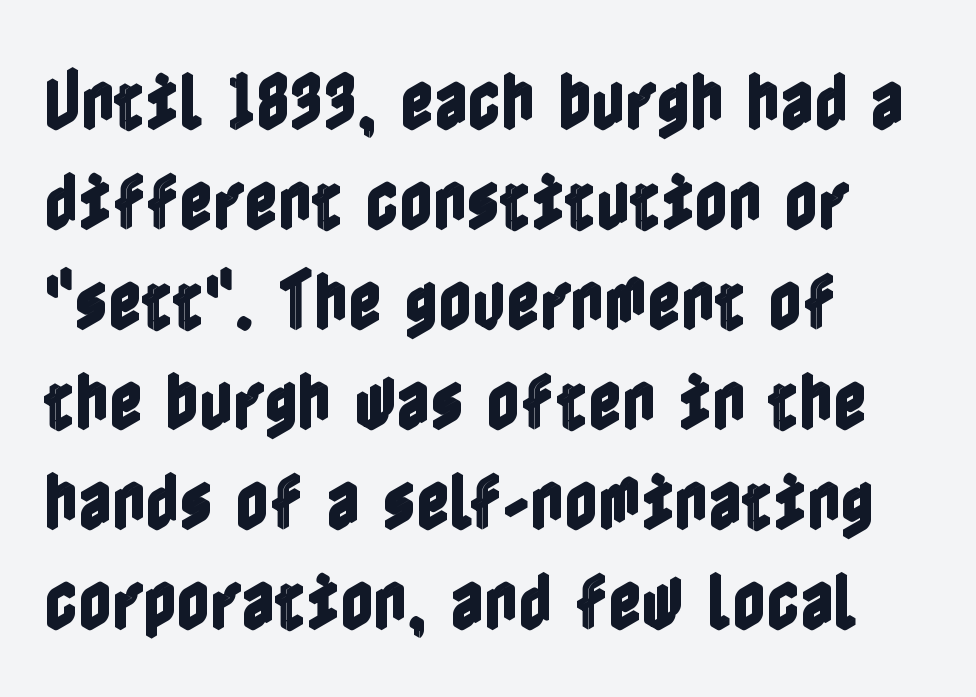
Q: Is the text italic (slanted)? A: No, it is upright.
Q: Is the text underlined? A: No.
Q: How is the paragraph aligned? A: Left-aligned.
Q: Is the spacing between letters normal or unusually wide? A: Normal.
Q: Is the spacing between lines tight, normal or loose? A: Normal.
Q: Width (condensed, normal, or wide)? A: Condensed.
Q: x-height? A: Medium.
